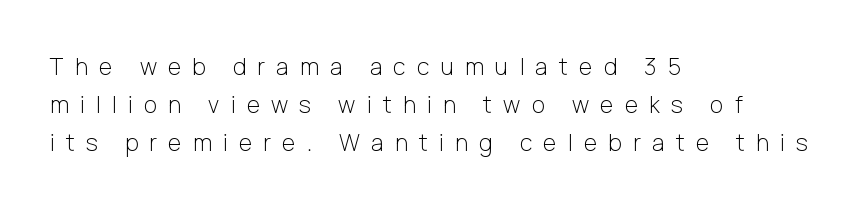
{"italic": "no", "bold": "no", "underline": "no", "align": "left", "line_spacing": "normal", "line_spacing_ratio": 1.66, "letter_spacing": "wide", "letter_spacing_em": 0.49, "glyph_px": 23}
